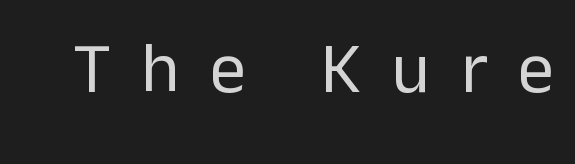
Q: Is the text bold? A: No.
Q: Is the text italic (slanted)? A: No, it is upright.
Q: Is the typeface a serif or a sans-serif typeface? A: Sans-serif.
Q: Is the text underlined? A: No.
Q: Is the spacing between letters normal or unusually wide? A: Unusually wide.
Q: Width (condensed, normal, or wide)? A: Normal.
Q: Stroke contrast? A: Low.
Q: x-height? A: Medium.
Q: Monospaced? A: No.
